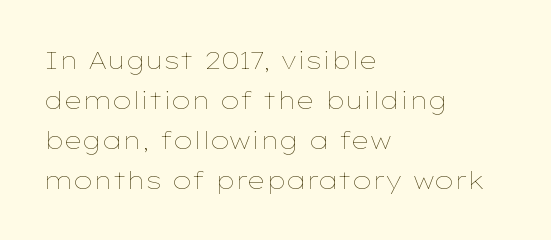
The area under the type is left untouched. A typesetter would mark this as roman, not italic. What's the leading like? Ordinary, nothing unusual. A typesetter would call this zero additional tracking. Which margin do the lines hug? The left one — the right edge is uneven. The cut favours lightness, reaching ordinary text weight at its darkest.
